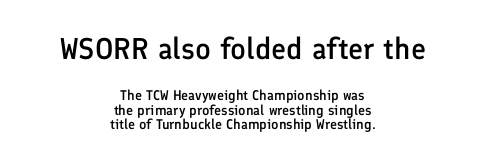
{"serif": "no", "italic": "no", "bold": "semi", "weight": "semibold", "width": "normal", "stroke_contrast": "low", "x_height": "medium", "monospaced": "no", "underline": "no", "align": "center", "line_spacing": "tight", "line_spacing_ratio": 1.06, "letter_spacing": "normal", "letter_spacing_em": 0.0, "larger_block": "first", "size_ratio": 2.14, "glyph_px": 30}
